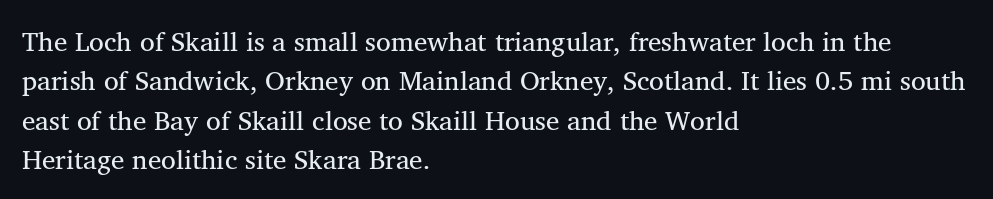
{"italic": "no", "underline": "no", "align": "left", "line_spacing": "normal", "line_spacing_ratio": 1.46, "letter_spacing": "normal", "letter_spacing_em": 0.0, "glyph_px": 27}
